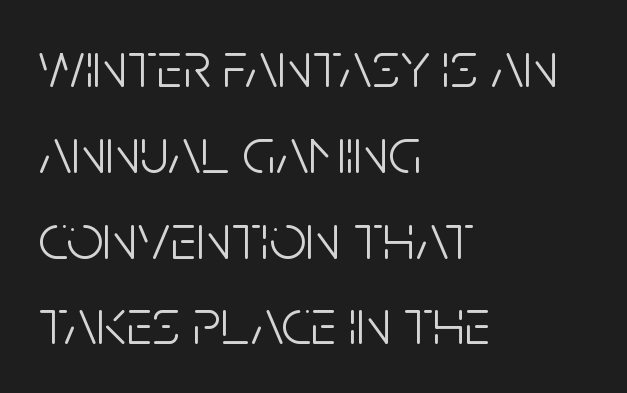
{"serif": "no", "italic": "no", "bold": "no", "weight": "light", "width": "condensed", "stroke_contrast": "low", "x_height": "large", "monospaced": "no", "underline": "no", "align": "left", "line_spacing": "normal", "line_spacing_ratio": 1.32, "letter_spacing": "normal", "letter_spacing_em": 0.0, "glyph_px": 65}
